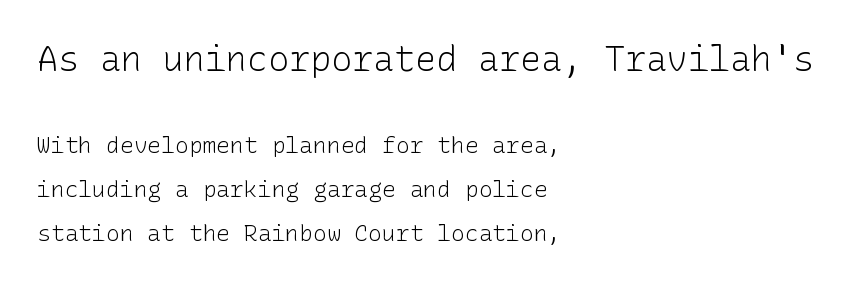
{"serif": "no", "italic": "no", "bold": "no", "weight": "light", "width": "normal", "stroke_contrast": "low", "x_height": "medium", "underline": "no", "align": "left", "line_spacing": "loose", "line_spacing_ratio": 1.9, "letter_spacing": "normal", "letter_spacing_em": 0.0, "larger_block": "first", "size_ratio": 1.52, "glyph_px": 35}
